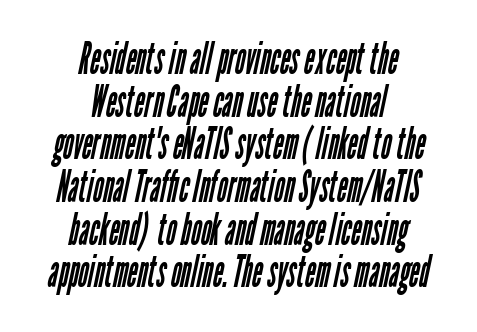
Q: Is the text bold? A: No.
Q: Is the typeface a serif or a sans-serif typeface? A: Sans-serif.
Q: Is the text underlined? A: No.
Q: How is the paragraph aligned? A: Centered.
Q: Is the spacing between letters normal or unusually wide? A: Normal.
Q: Is the spacing between lines tight, normal or loose? A: Tight.
Q: Width (condensed, normal, or wide)? A: Condensed.
Q: Stroke contrast? A: Low.
Q: x-height? A: Medium.
Q: Monospaced? A: No.
